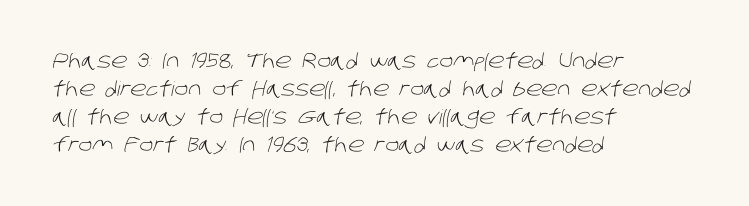
Q: Is the text bold? A: No.
Q: Is the text underlined? A: No.
Q: How is the paragraph aligned? A: Left-aligned.
Q: Is the spacing between letters normal or unusually wide? A: Normal.
Q: Is the spacing between lines tight, normal or loose? A: Normal.
